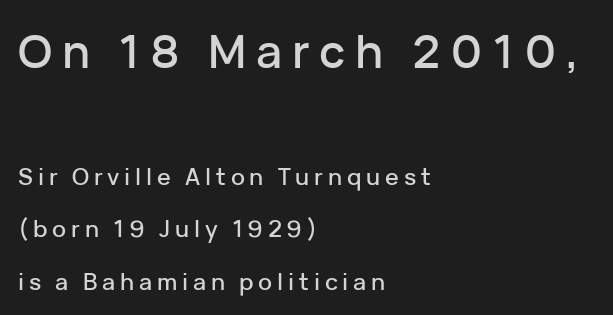
{"serif": "no", "italic": "no", "width": "normal", "stroke_contrast": "low", "x_height": "medium", "monospaced": "no", "underline": "no", "align": "left", "line_spacing": "loose", "line_spacing_ratio": 2.28, "letter_spacing": "wide", "letter_spacing_em": 0.21, "larger_block": "first", "size_ratio": 2.0, "glyph_px": 46}
